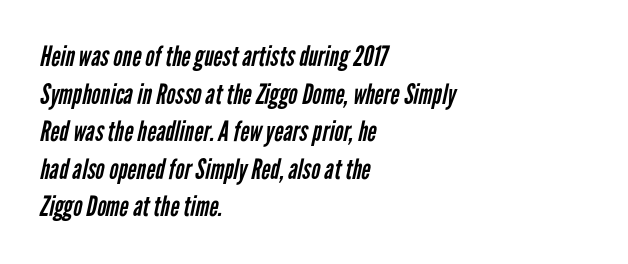
The image shows 28 px regular-weight, condensed sans-serif type; set left-aligned, normal line spacing (1.34x), normal letter spacing, not underlined; low stroke contrast and a medium x-height.
